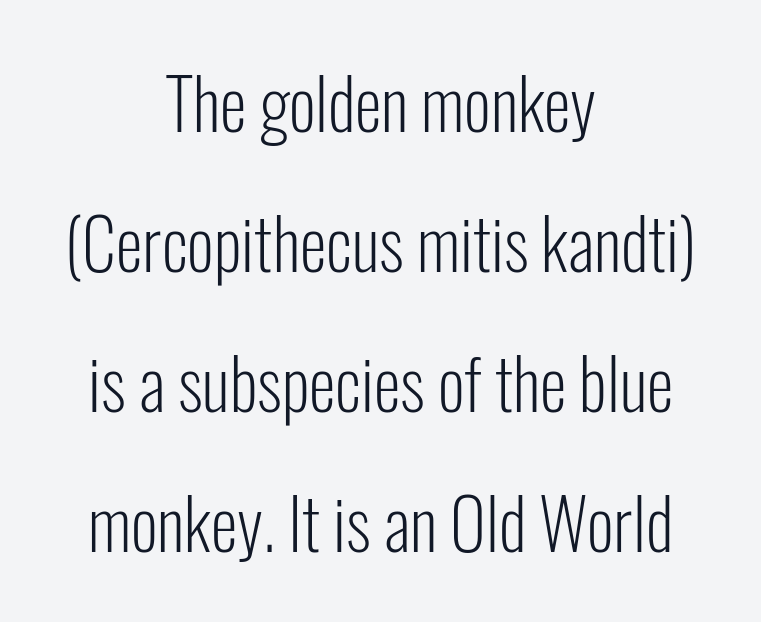
{"serif": "no", "italic": "no", "bold": "no", "weight": "light", "width": "condensed", "stroke_contrast": "low", "x_height": "medium", "monospaced": "no", "underline": "no", "align": "center", "line_spacing": "loose", "line_spacing_ratio": 2.03, "letter_spacing": "normal", "letter_spacing_em": 0.0, "glyph_px": 69}
